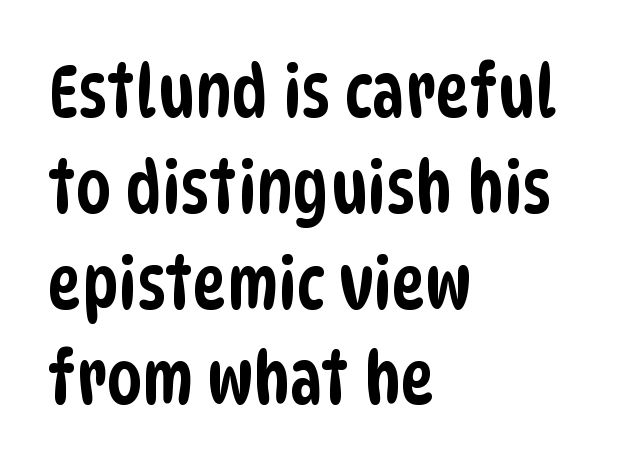
{"serif": "no", "width": "condensed", "stroke_contrast": "low", "x_height": "large", "monospaced": "no", "underline": "no", "align": "left", "line_spacing": "normal", "line_spacing_ratio": 1.33, "letter_spacing": "normal", "letter_spacing_em": 0.0, "glyph_px": 72}
